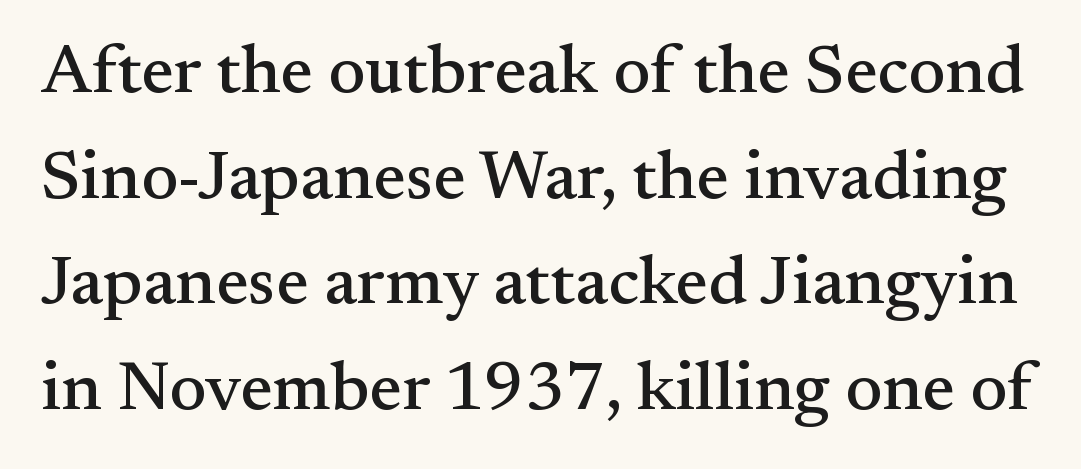
{"serif": "yes", "italic": "no", "width": "normal", "stroke_contrast": "medium", "x_height": "small", "monospaced": "no", "underline": "no", "line_spacing": "normal", "line_spacing_ratio": 1.53, "letter_spacing": "normal", "letter_spacing_em": 0.0, "glyph_px": 69}
